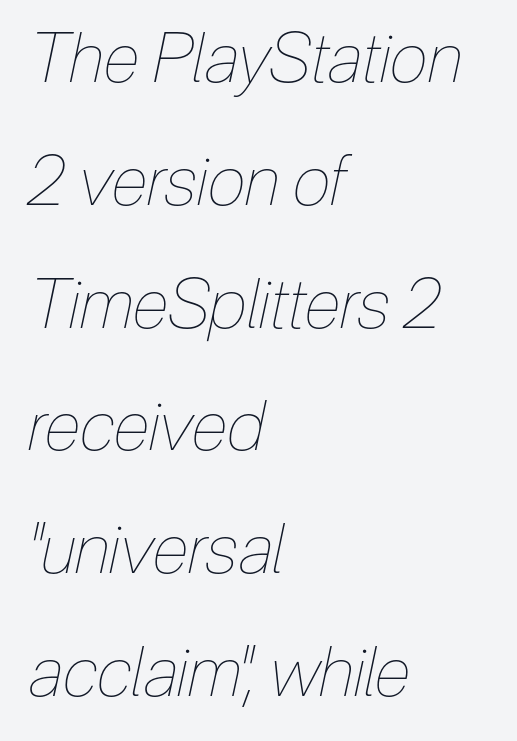
The image shows 69 px thin, condensed type, italic (leaning right); set left-aligned, line spacing 1.78x, normal letter spacing, not underlined; low stroke contrast and a medium x-height.
